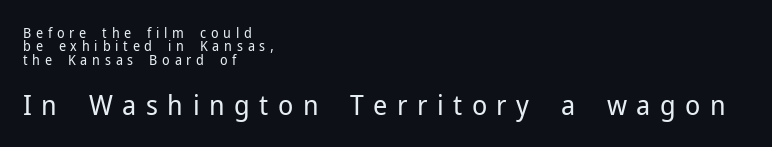
The image shows 28 px regular-weight sans-serif type, upright; set left-aligned, tight line spacing (0.96x), unusually wide letter spacing (+0.34 em), not underlined; the second (bottom) block is 2.0x larger; low stroke contrast and a medium x-height.
